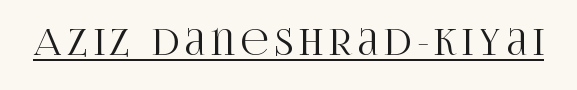
Q: Is the text italic (slanted)? A: No, it is upright.
Q: Is the typeface a serif or a sans-serif typeface? A: Serif.
Q: Is the text underlined? A: Yes.
Q: Width (condensed, normal, or wide)? A: Condensed.
Q: Stroke contrast? A: High.
Q: x-height? A: Large.
Q: Monospaced? A: No.
